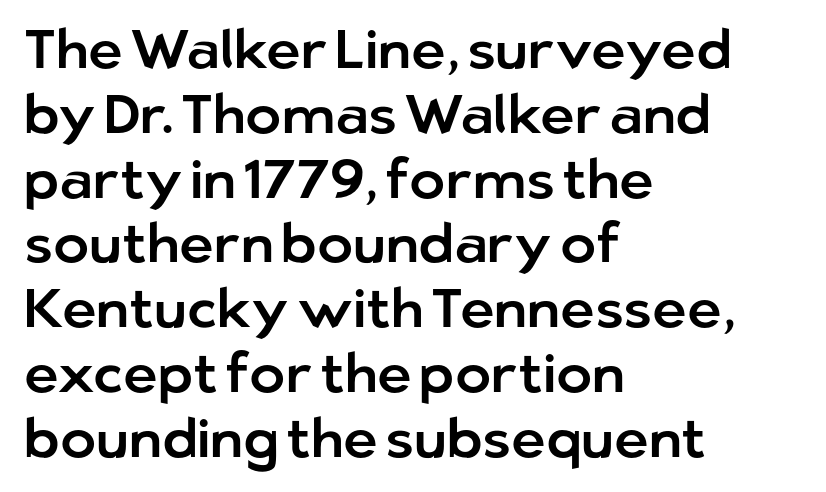
{"serif": "no", "italic": "no", "width": "normal", "stroke_contrast": "low", "x_height": "medium", "monospaced": "no", "underline": "no", "align": "left", "line_spacing_ratio": 1.2, "letter_spacing": "normal", "letter_spacing_em": 0.0, "glyph_px": 54}
